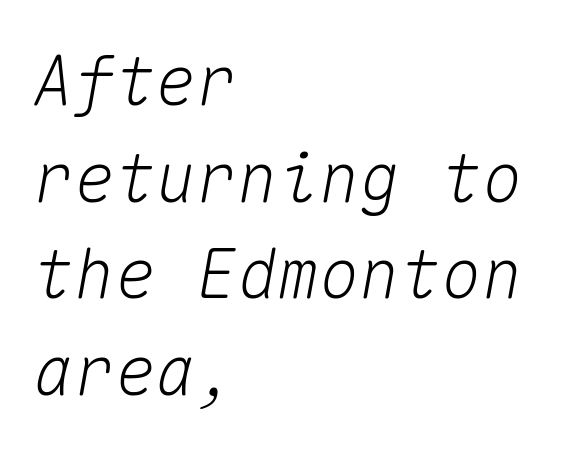
Q: Is the text italic (slanted)? A: Yes, it leans right by about 10 degrees.
Q: Is the text underlined? A: No.
Q: How is the paragraph aligned? A: Left-aligned.
Q: Is the spacing between letters normal or unusually wide? A: Normal.
Q: Is the spacing between lines tight, normal or loose? A: Normal.
Q: Width (condensed, normal, or wide)? A: Normal.
Q: Stroke contrast? A: Medium.
Q: x-height? A: Medium.
Q: Monospaced? A: Yes.
